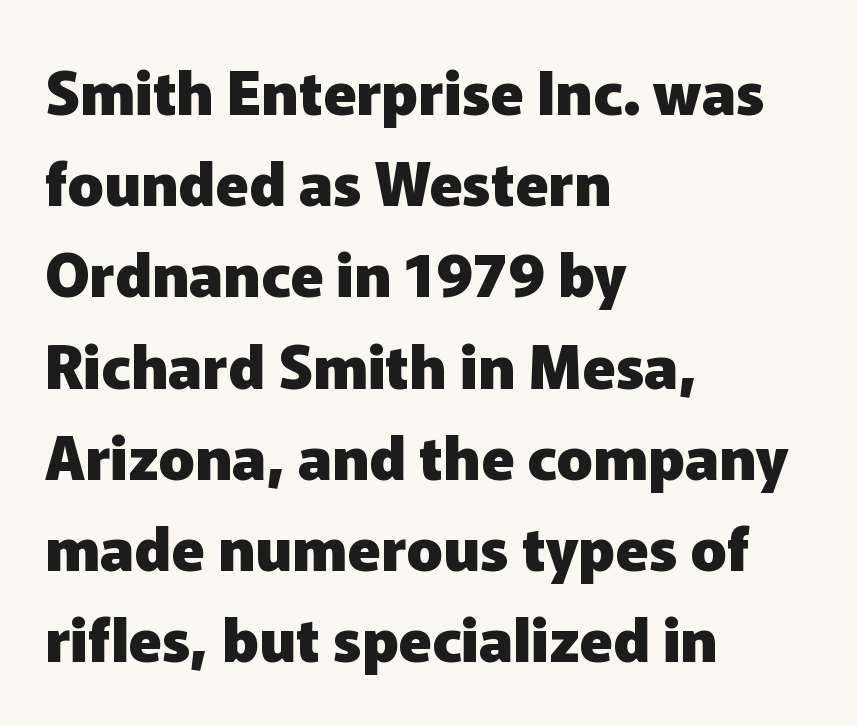
Q: Is the text bold? A: Yes.
Q: Is the text italic (slanted)? A: No, it is upright.
Q: Is the typeface a serif or a sans-serif typeface? A: Sans-serif.
Q: Is the text underlined? A: No.
Q: How is the paragraph aligned? A: Left-aligned.
Q: Is the spacing between letters normal or unusually wide? A: Normal.
Q: Is the spacing between lines tight, normal or loose? A: Normal.
Q: Width (condensed, normal, or wide)? A: Normal.
Q: Stroke contrast? A: Low.
Q: x-height? A: Medium.
Q: Monospaced? A: No.
